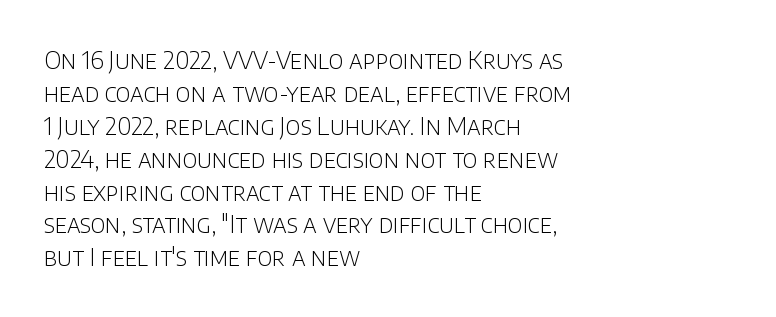
Q: Is the text bold? A: No.
Q: Is the text italic (slanted)? A: No, it is upright.
Q: Is the text underlined? A: No.
Q: How is the paragraph aligned? A: Left-aligned.
Q: Is the spacing between letters normal or unusually wide? A: Normal.
Q: Is the spacing between lines tight, normal or loose? A: Normal.
